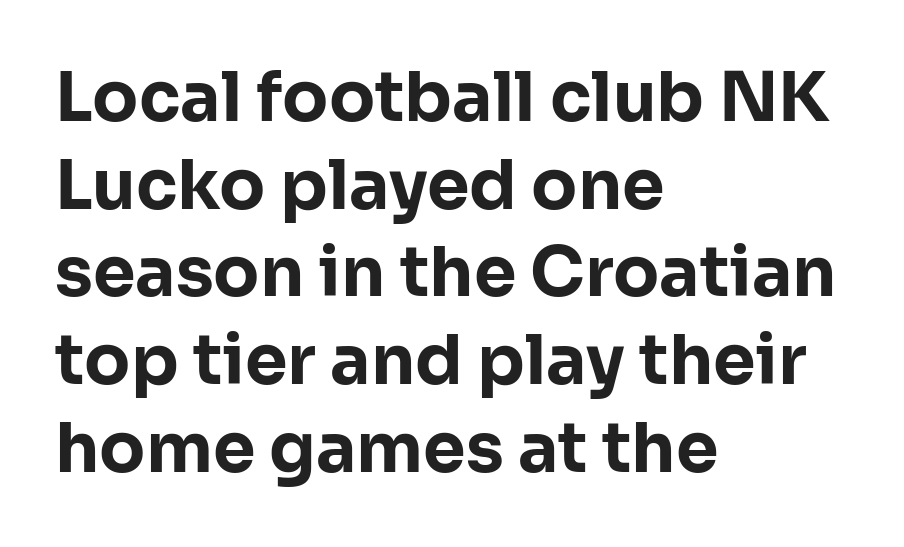
Q: Is the text bold? A: Yes.
Q: Is the text italic (slanted)? A: No, it is upright.
Q: Is the typeface a serif or a sans-serif typeface? A: Sans-serif.
Q: Is the text underlined? A: No.
Q: How is the paragraph aligned? A: Left-aligned.
Q: Is the spacing between letters normal or unusually wide? A: Normal.
Q: Is the spacing between lines tight, normal or loose? A: Normal.
Q: Width (condensed, normal, or wide)? A: Normal.
Q: Stroke contrast? A: Low.
Q: x-height? A: Medium.
Q: Monospaced? A: No.
